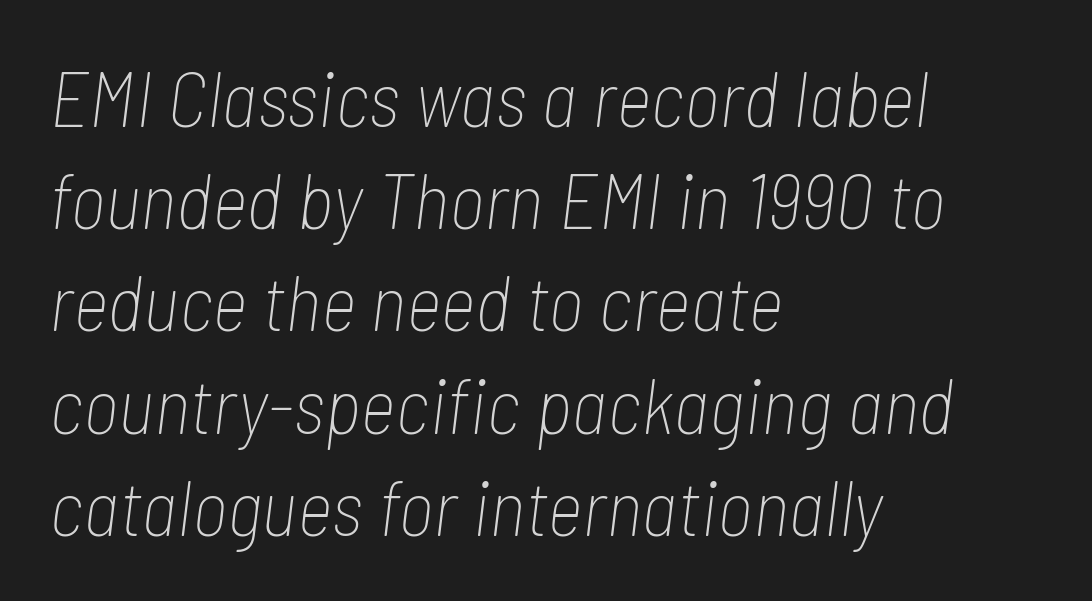
{"italic": "yes", "lean": "right", "slant_degrees": 7, "bold": "no", "weight": "thin", "width": "condensed", "stroke_contrast": "low", "x_height": "medium", "monospaced": "no", "underline": "no", "align": "left", "line_spacing": "normal", "line_spacing_ratio": 1.31, "letter_spacing": "normal", "letter_spacing_em": 0.0, "glyph_px": 78}
